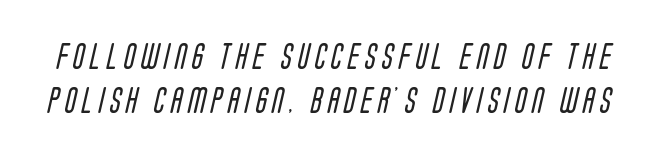
The passage shown is not underscored anywhere. You could only call the tracking loose — the letters float apart. This is not heavy type; no bold has been used. Quick note: interline space is typical.
